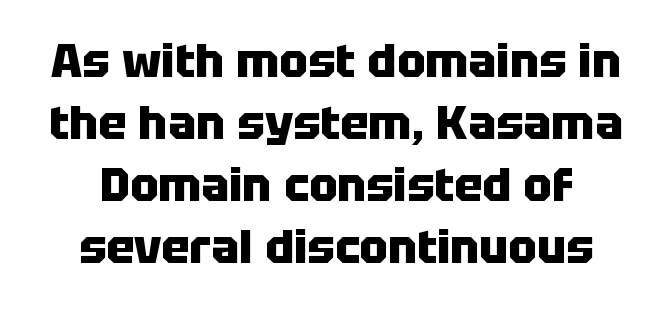
Type style note: lacks serifs. Upright lettering throughout. Typeset on center — no edge is straight. Descenders hang freely into open space.
